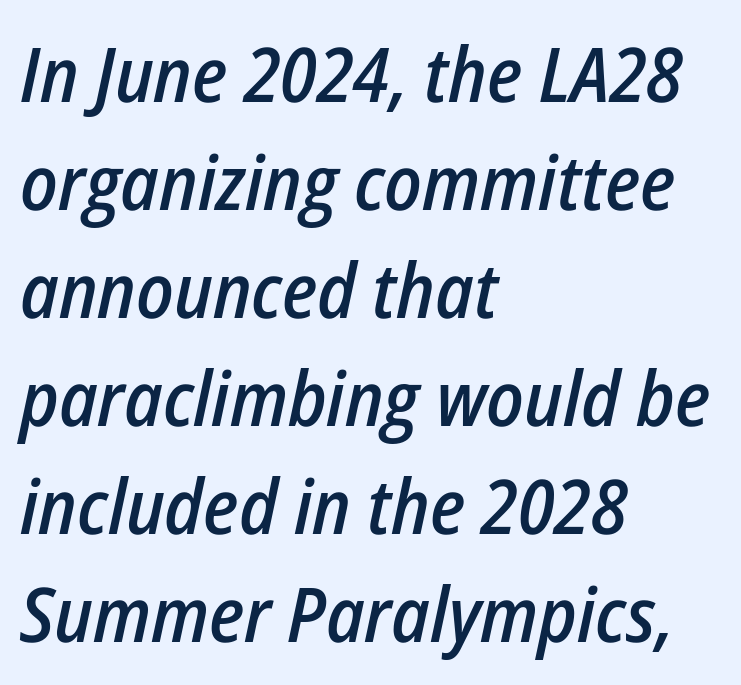
{"italic": "yes", "lean": "right", "slant_degrees": 12, "bold": "semi", "weight": "semibold", "width": "condensed", "stroke_contrast": "low", "x_height": "medium", "monospaced": "no", "underline": "no", "align": "left", "line_spacing": "normal", "line_spacing_ratio": 1.42, "letter_spacing": "normal", "letter_spacing_em": 0.0, "glyph_px": 76}
